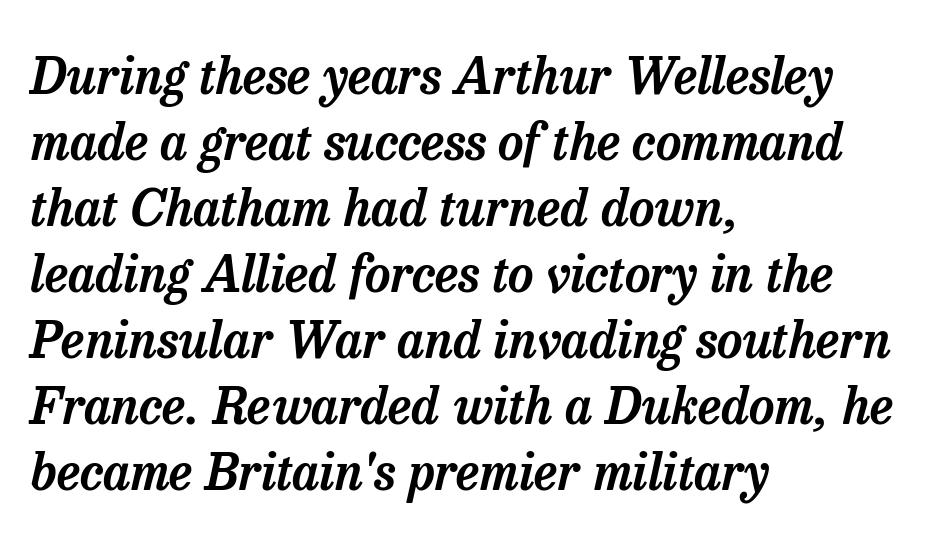
Check the space under the baseline: it is left empty. Inter-character spacing is left at the font's built-in metrics. The letters carry serifs — small finishing strokes at the ends of their stems. Here the designer chose a conventional face with non-uniform glyph widths. Whoever set this chose a conventional vertical rhythm. Slant detected: the letters are inclined.
